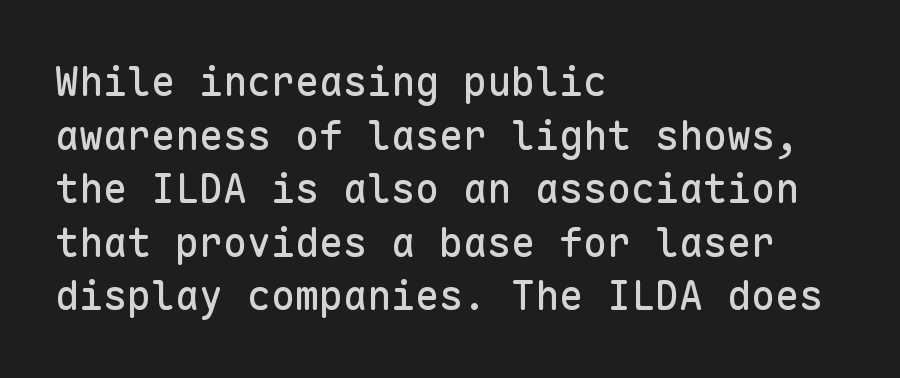
The image shows 40 px sans-serif type, upright, monospaced; set left-aligned, normal line spacing (1.34x), normal letter spacing, not underlined; low stroke contrast and a medium x-height.
